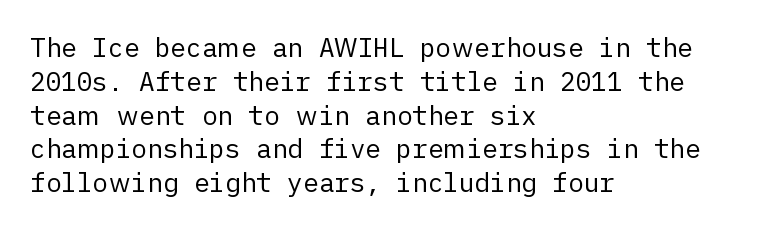
Descenders are the only things crossing below the line. Vertical strokes here are truly vertical. Compared with typical paragraphs, the rows here are spaced about the same. The setting favours the left margin, as ordinary paragraphs usually do.
